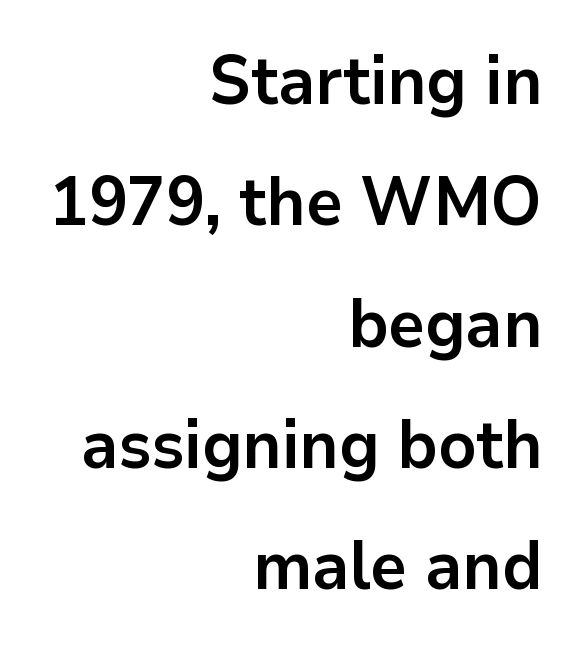
Q: Is the text bold? A: Yes.
Q: Is the text italic (slanted)? A: No, it is upright.
Q: Is the typeface a serif or a sans-serif typeface? A: Sans-serif.
Q: Is the text underlined? A: No.
Q: How is the paragraph aligned? A: Right-aligned.
Q: Is the spacing between letters normal or unusually wide? A: Normal.
Q: Width (condensed, normal, or wide)? A: Normal.
Q: Stroke contrast? A: Low.
Q: x-height? A: Medium.
Q: Monospaced? A: No.
